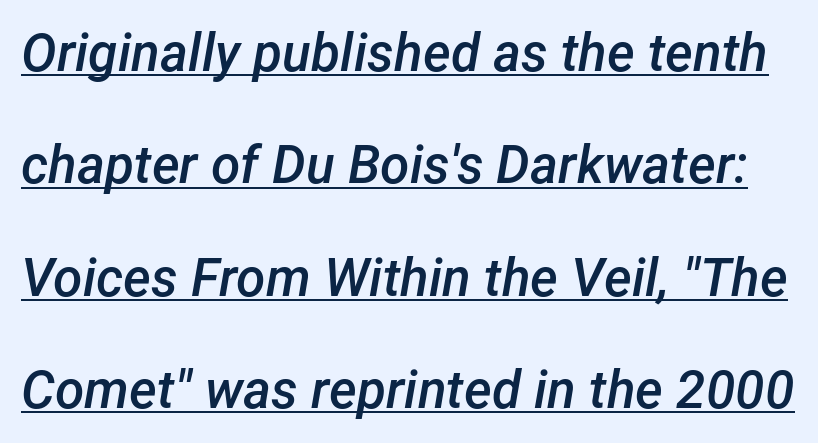
This sample carries an underscore along the baseline area. Short note: letters normally spaced. Yep, that's italic — everything's leaning. Note the varied advance widths — an 'i' is clearly narrower than an 'm'. The rendering uses a large line-height, opening up the rows.
